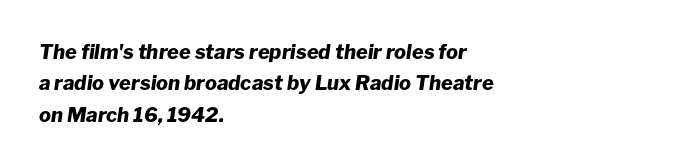
The rendering anchors every line to the left-hand side. Compared with ordinary roman type, these characters are visibly tilted. The words here are not underlined. Interline gaps are of average width in this sample.
